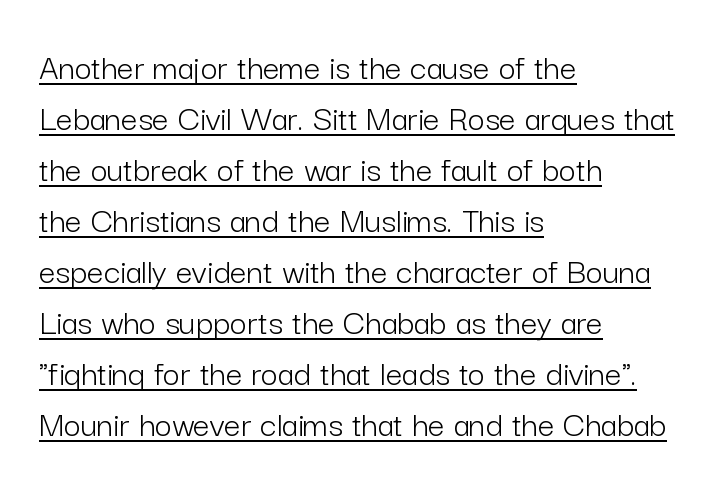
The image shows 37 px light sans-serif type, upright; set left-aligned, normal line spacing (1.38x), normal letter spacing, underlined; low stroke contrast and a medium x-height.
